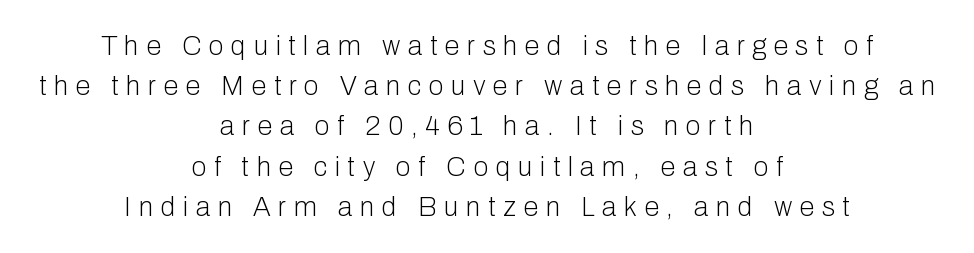
The rows are spaced the way most documents space them. Summary of weight: not heavy and not bold. This is the regular roman posture of the typeface. Typeset on center — no edge is straight.
